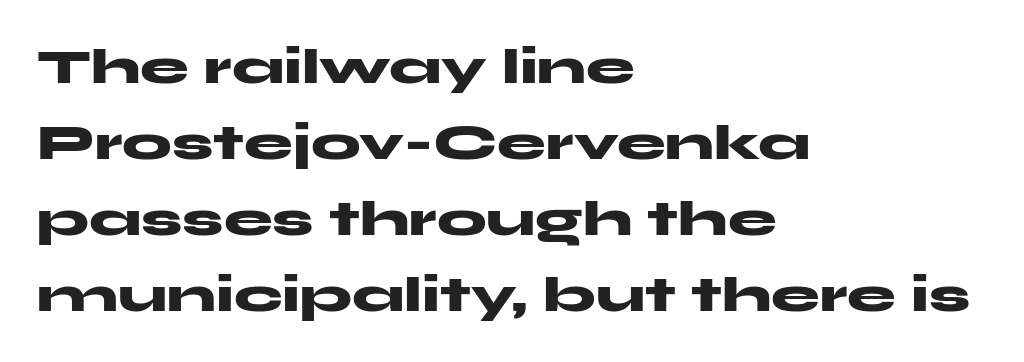
{"serif": "no", "italic": "no", "bold": "yes", "weight": "heavy", "width": "wide", "stroke_contrast": "medium", "x_height": "medium", "monospaced": "no", "underline": "no", "align": "left", "line_spacing": "normal", "line_spacing_ratio": 1.55, "letter_spacing": "normal", "letter_spacing_em": 0.0, "glyph_px": 49}
